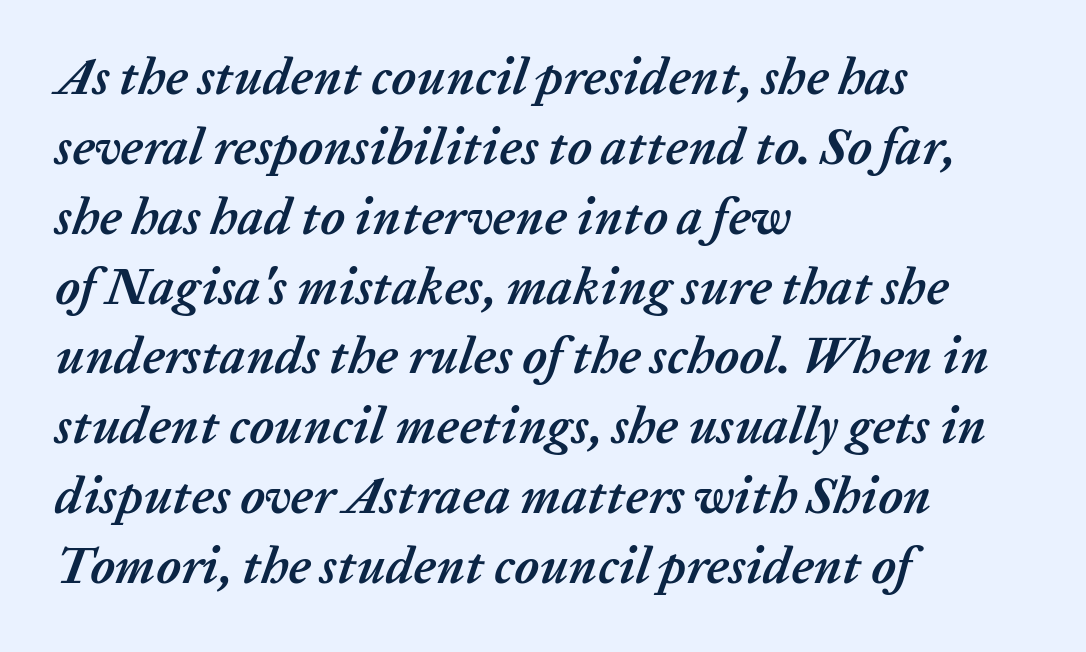
Caption: standard tracking, unaltered. Leading: standard. These lines stack with their left ends in a neat column. Designer's note — italics engaged. The passage shown is typed in a proportional face where columns would drift. Glance below the letters and you will spot only blank space.
